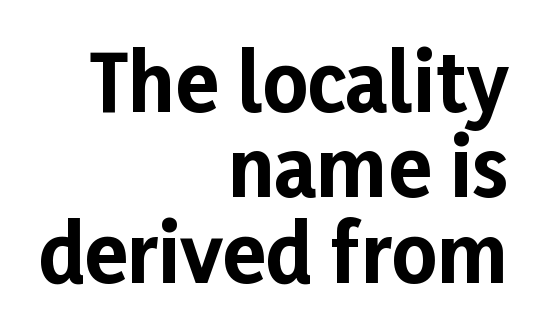
{"serif": "no", "italic": "no", "bold": "yes", "weight": "bold", "width": "normal", "stroke_contrast": "low", "x_height": "medium", "monospaced": "no", "underline": "no", "align": "right", "line_spacing": "tight", "line_spacing_ratio": 1.08, "letter_spacing": "normal", "letter_spacing_em": 0.0, "glyph_px": 79}
